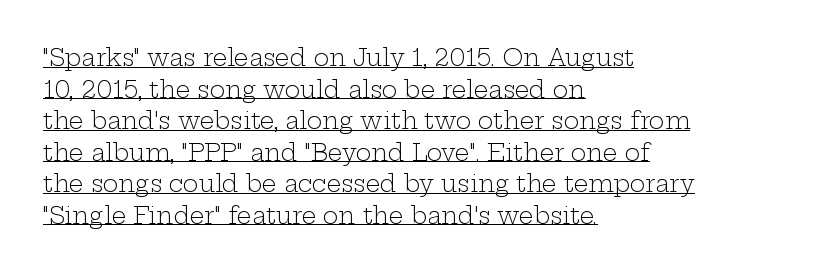
{"italic": "no", "bold": "no", "underline": "yes", "align": "left", "line_spacing": "normal", "line_spacing_ratio": 1.37, "letter_spacing": "normal", "letter_spacing_em": 0.0, "glyph_px": 23}
